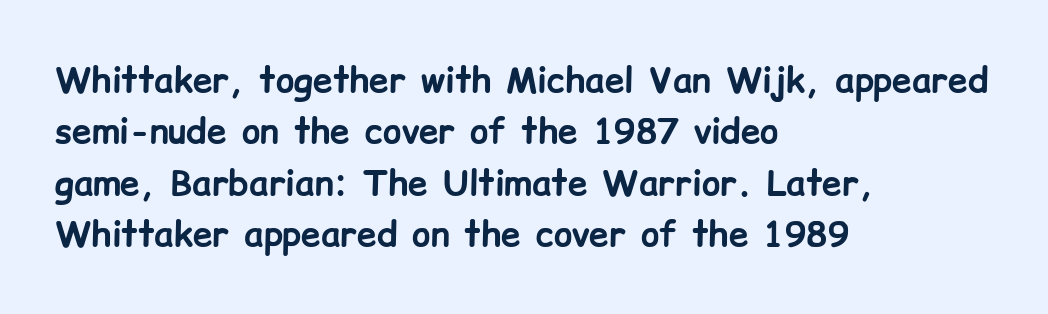
Q: Is the text bold? A: Yes.
Q: Is the text italic (slanted)? A: No, it is upright.
Q: Is the typeface a serif or a sans-serif typeface? A: Sans-serif.
Q: Is the text underlined? A: No.
Q: How is the paragraph aligned? A: Left-aligned.
Q: Is the spacing between letters normal or unusually wide? A: Normal.
Q: Is the spacing between lines tight, normal or loose? A: Normal.
Q: Width (condensed, normal, or wide)? A: Normal.
Q: Stroke contrast? A: Low.
Q: x-height? A: Medium.
Q: Monospaced? A: No.
